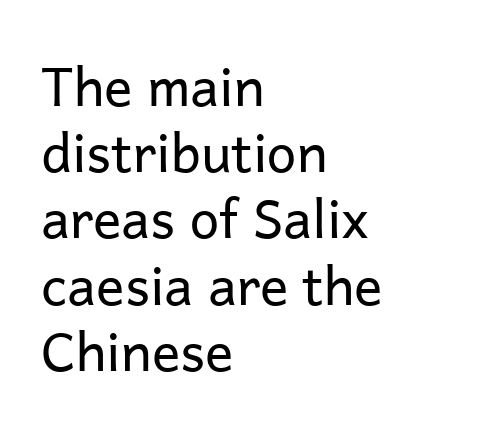
The face used here is a sans, in the tradition of grotesques and geometrics. Here the designer chose a conventional face with non-uniform glyph widths. The rows are spaced the way most documents space them. Lines of text with bare space underneath. Line beginnings align vertically; line endings do not.
